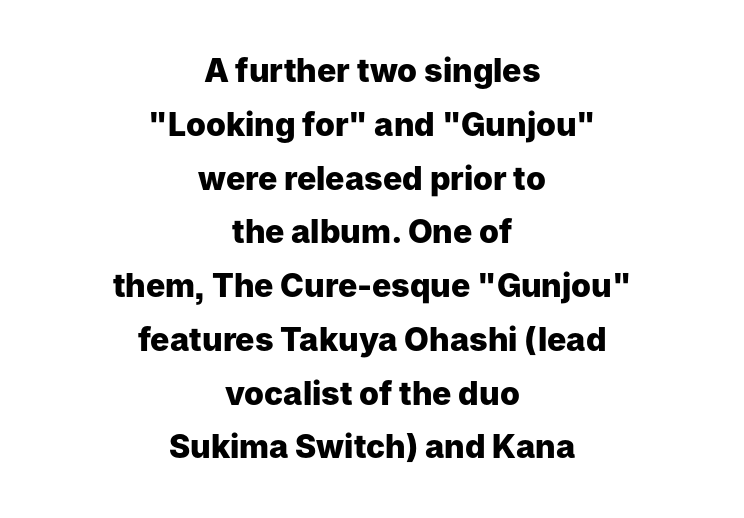
The image shows 32 px heavy sans-serif type, upright; set centered, normal line spacing (1.68x), normal letter spacing, not underlined; low stroke contrast and a medium x-height.
